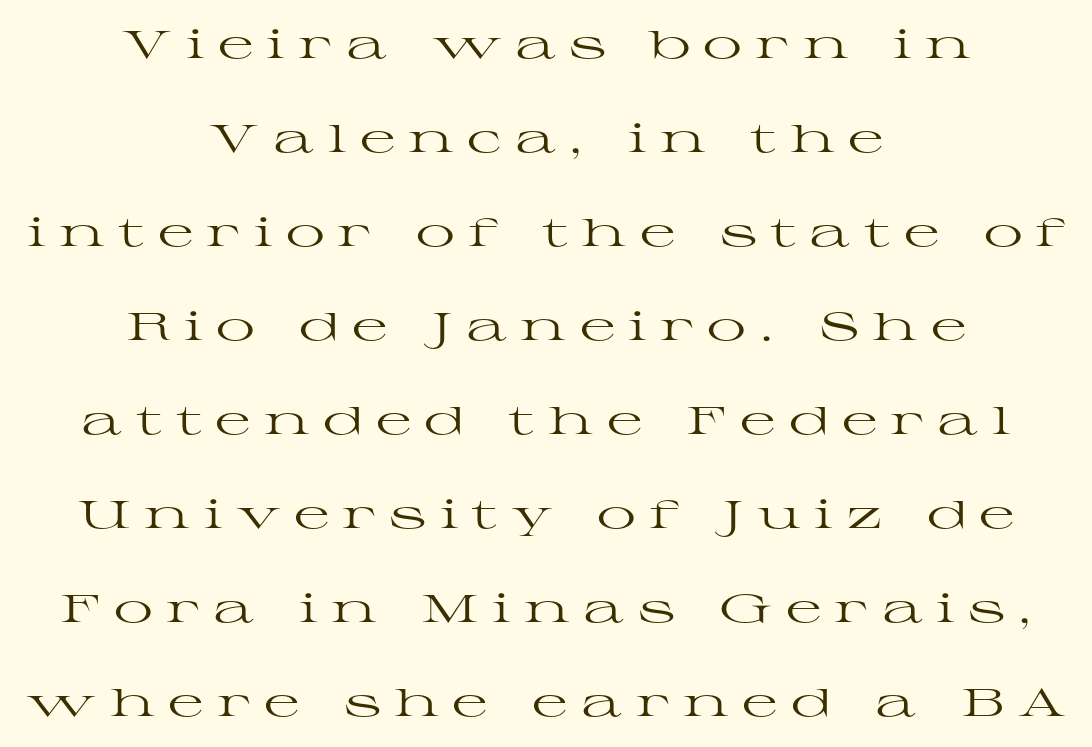
The image shows 39 px regular-weight, wide serif type, upright; set centered, loose line spacing (2.41x), unusually wide letter spacing (+0.34 em), not underlined; high stroke contrast and a medium x-height.
